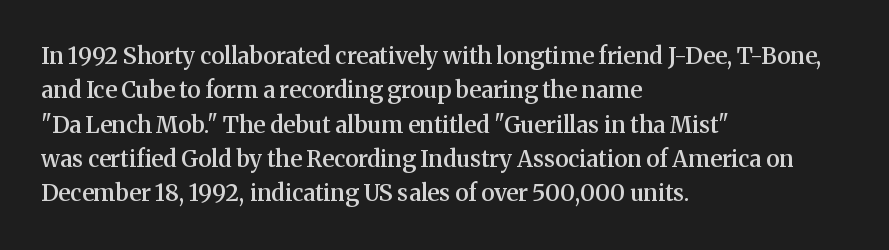
Q: Is the text bold? A: Semi-bold.
Q: Is the text italic (slanted)? A: No, it is upright.
Q: Is the text underlined? A: No.
Q: How is the paragraph aligned? A: Left-aligned.
Q: Is the spacing between letters normal or unusually wide? A: Normal.
Q: Is the spacing between lines tight, normal or loose? A: Normal.
